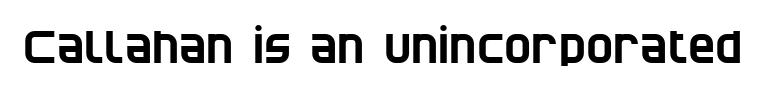
The image shows 46 px condensed sans-serif type; set normal letter spacing, not underlined; low stroke contrast and a large x-height.
